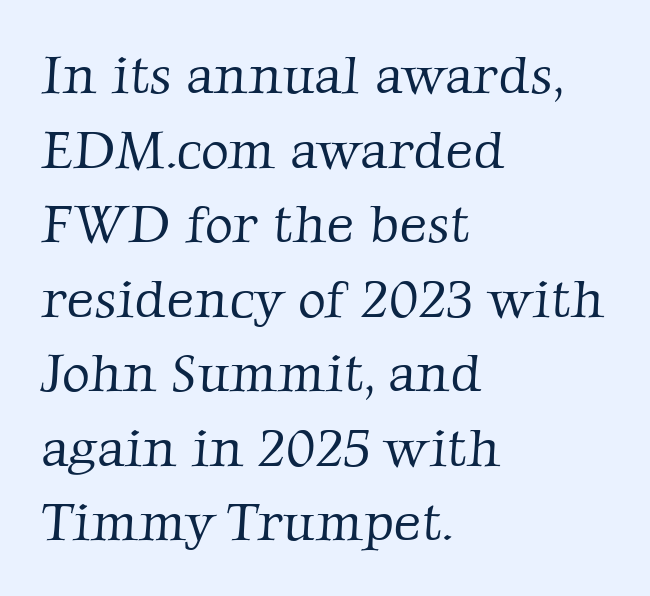
The image shows 54 px light serif type; set left-aligned, normal line spacing (1.38x), normal letter spacing, not underlined; low stroke contrast and a medium x-height.
